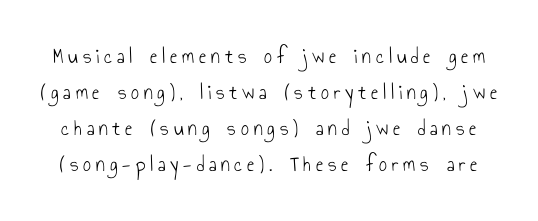
The image shows 22 px text type, upright; set normal line spacing (1.64x), unusually wide letter spacing (+0.22 em), not underlined.
